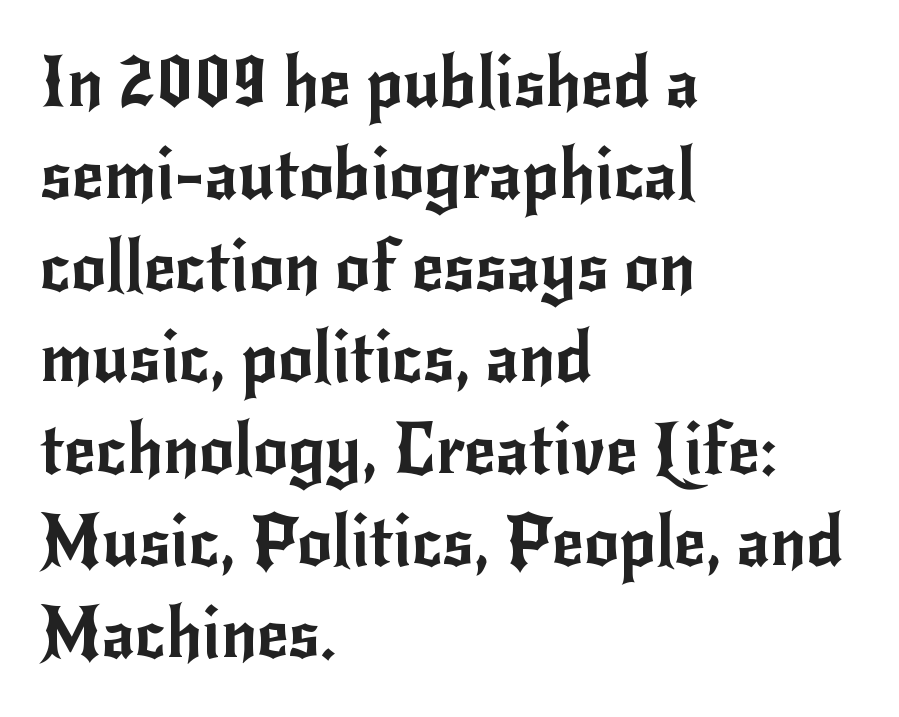
The rendering uses a moderate line-height, typical for paragraphs. Look at the tracking — it's just the regular setting, nothing added. The font's upright variant was chosen for this text. Are there feet on the stems? There aren't — it's a sans. The space beneath each line is pristine and unruled.
